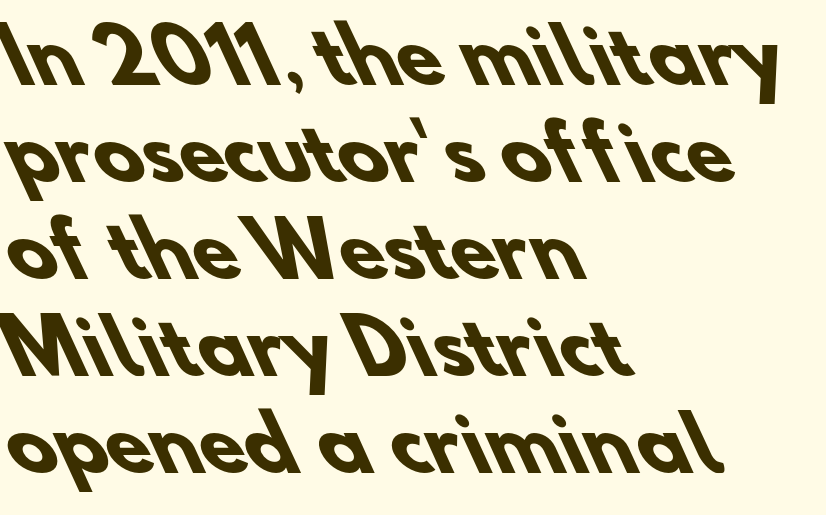
The image shows 74 px heavy sans-serif type; set left-aligned, normal line spacing (1.31x), normal letter spacing, not underlined; low stroke contrast and a small x-height.
